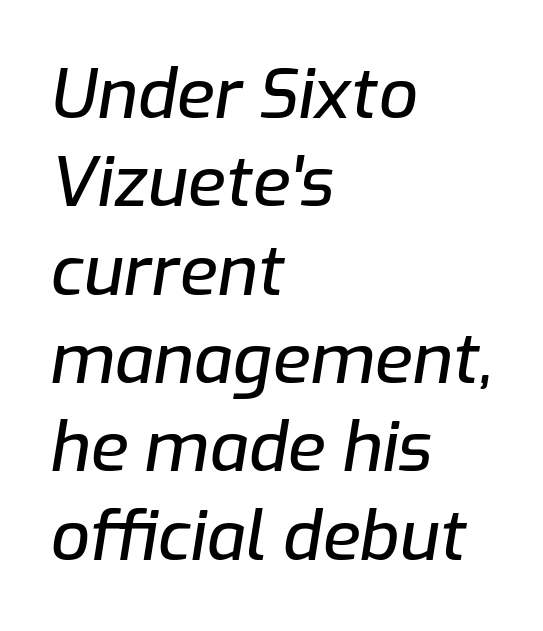
Is the type slanted? Yes — the strokes lean at a clear angle. The lines in this sample share a left origin and differ only in where they stop. Quick note: underline off. If you measured baseline to baseline, you'd find a middling distance. The type is set solid horizontally, with unmodified tracking. Is this a fixed-width face? No — the glyphs have proportional, varying widths.
